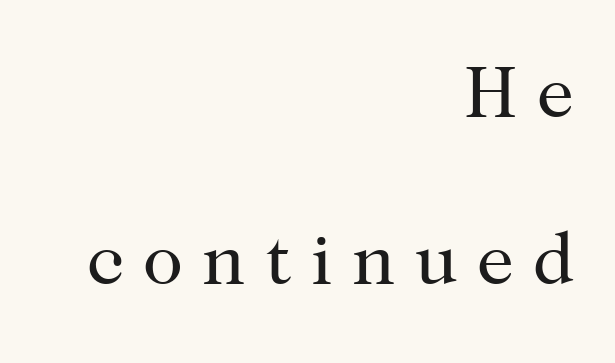
Q: Is the text bold? A: No.
Q: Is the text italic (slanted)? A: No, it is upright.
Q: Is the typeface a serif or a sans-serif typeface? A: Serif.
Q: Is the text underlined? A: No.
Q: How is the paragraph aligned? A: Right-aligned.
Q: Is the spacing between letters normal or unusually wide? A: Unusually wide.
Q: Is the spacing between lines tight, normal or loose? A: Loose.
Q: Width (condensed, normal, or wide)? A: Normal.
Q: Stroke contrast? A: High.
Q: x-height? A: Medium.
Q: Monospaced? A: No.
